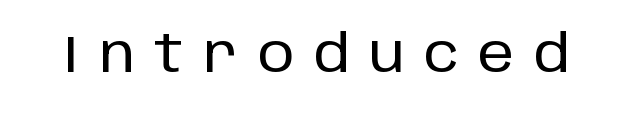
The image shows 52 px sans-serif type, upright; set unusually wide letter spacing (+0.38 em), not underlined; low stroke contrast and a large x-height.
